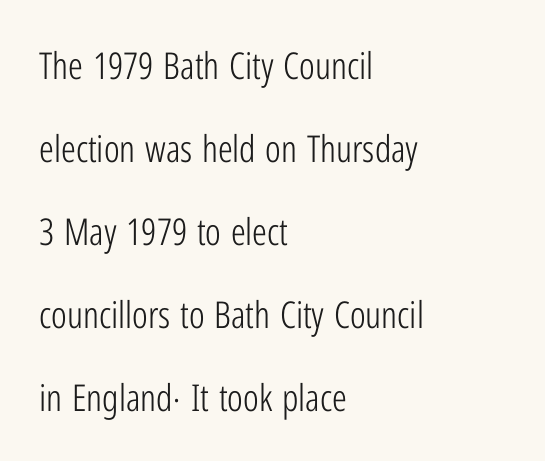
Q: Is the text bold? A: No.
Q: Is the text italic (slanted)? A: No, it is upright.
Q: Is the typeface a serif or a sans-serif typeface? A: Sans-serif.
Q: Is the text underlined? A: No.
Q: How is the paragraph aligned? A: Left-aligned.
Q: Is the spacing between letters normal or unusually wide? A: Normal.
Q: Is the spacing between lines tight, normal or loose? A: Loose.
Q: Width (condensed, normal, or wide)? A: Condensed.
Q: Stroke contrast? A: Low.
Q: x-height? A: Medium.
Q: Monospaced? A: No.
